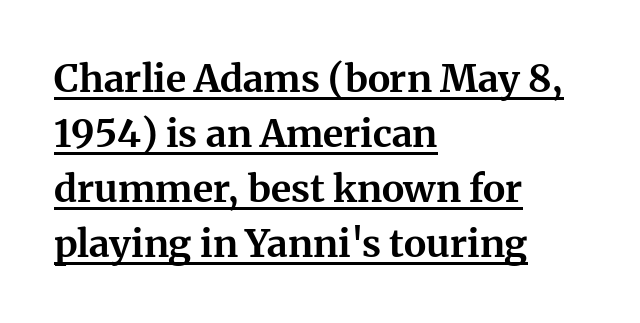
The image shows 38 px bold serif type, upright; set left-aligned, normal line spacing (1.45x), normal letter spacing, underlined; medium stroke contrast and a medium x-height.
